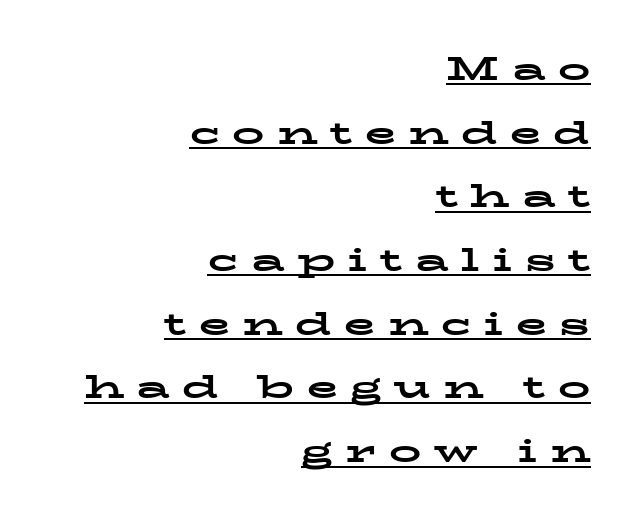
{"serif": "yes", "italic": "no", "bold": "yes", "weight": "bold", "width": "wide", "stroke_contrast": "low", "x_height": "medium", "monospaced": "no", "underline": "yes", "align": "right", "line_spacing": "loose", "line_spacing_ratio": 1.99, "letter_spacing": "wide", "letter_spacing_em": 0.39, "glyph_px": 32}
